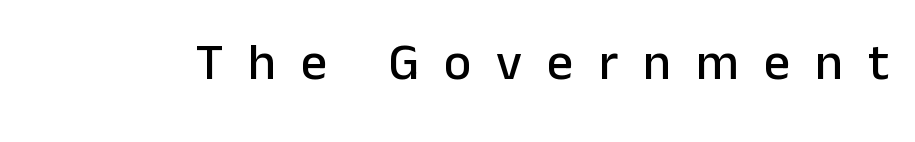
{"serif": "no", "italic": "no", "width": "normal", "stroke_contrast": "low", "x_height": "medium", "monospaced": "no", "underline": "no", "letter_spacing": "wide", "letter_spacing_em": 0.48, "glyph_px": 52}
